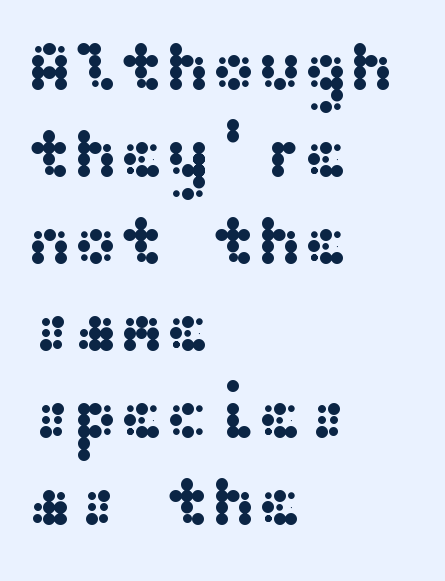
{"serif": "no", "italic": "no", "width": "wide", "stroke_contrast": "medium", "x_height": "medium", "underline": "no", "align": "left", "line_spacing": "normal", "line_spacing_ratio": 1.26, "letter_spacing": "normal", "letter_spacing_em": 0.0, "glyph_px": 69}
